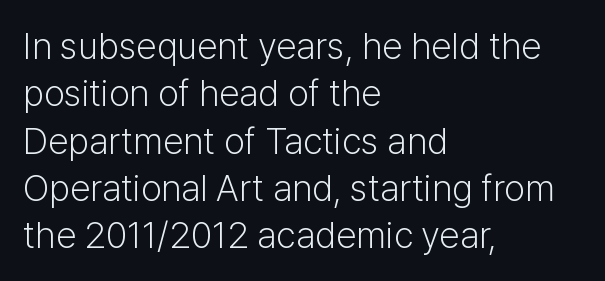
Q: Is the text bold? A: No.
Q: Is the text italic (slanted)? A: No, it is upright.
Q: Is the typeface a serif or a sans-serif typeface? A: Sans-serif.
Q: Is the text underlined? A: No.
Q: How is the paragraph aligned? A: Left-aligned.
Q: Is the spacing between letters normal or unusually wide? A: Normal.
Q: Is the spacing between lines tight, normal or loose? A: Normal.
Q: Width (condensed, normal, or wide)? A: Normal.
Q: Stroke contrast? A: Low.
Q: x-height? A: Medium.
Q: Monospaced? A: No.
